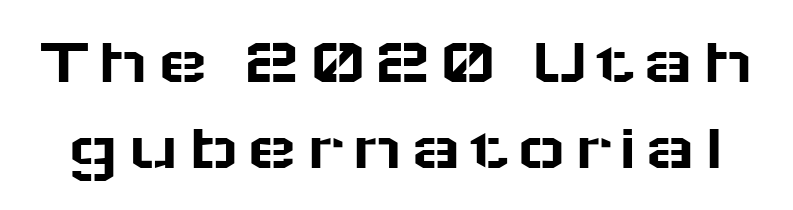
The image shows 68 px wide sans-serif type, upright; set normal line spacing (1.27x), not underlined; low stroke contrast and a medium x-height.
